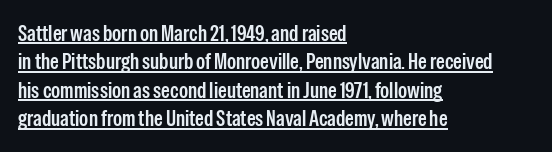
{"italic": "no", "bold": "semi", "underline": "yes", "align": "left", "line_spacing": "normal", "line_spacing_ratio": 1.29, "letter_spacing": "normal", "letter_spacing_em": 0.0, "glyph_px": 22}
